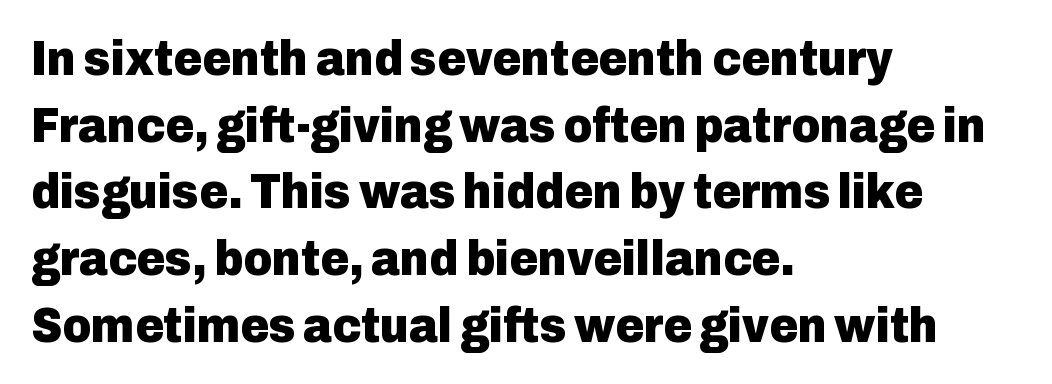
{"serif": "no", "italic": "no", "bold": "yes", "weight": "heavy", "width": "normal", "stroke_contrast": "low", "x_height": "medium", "monospaced": "no", "underline": "no", "align": "left", "line_spacing": "normal", "line_spacing_ratio": 1.36, "letter_spacing": "normal", "letter_spacing_em": 0.0, "glyph_px": 49}
